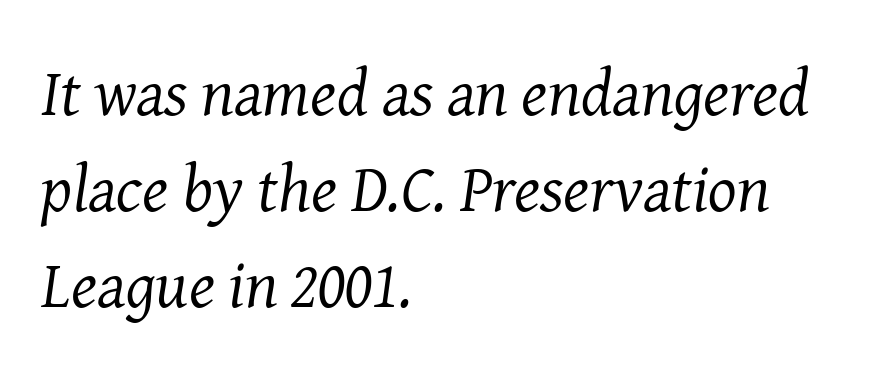
Typographically, this falls in the serif category. A student would call this left alignment; a typographer would say flush left, rag right. Regarding leading, the lines here are spaced in the standard way. Italic? Definitely — the glyphs are oblique. Quick note: underline off.
